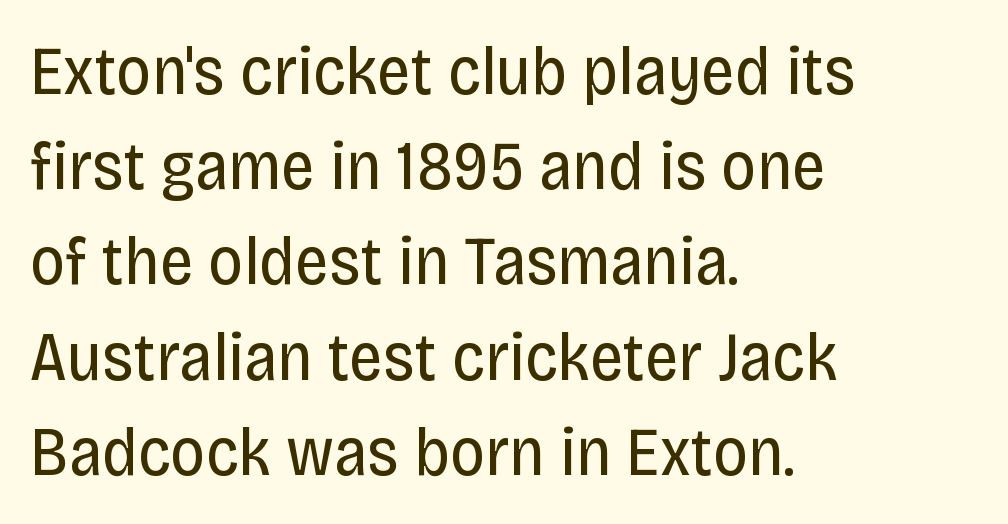
{"serif": "no", "italic": "no", "bold": "no", "weight": "regular", "width": "condensed", "stroke_contrast": "low", "x_height": "large", "monospaced": "no", "underline": "no", "align": "left", "line_spacing": "normal", "line_spacing_ratio": 1.4, "letter_spacing": "normal", "letter_spacing_em": 0.0, "glyph_px": 68}
